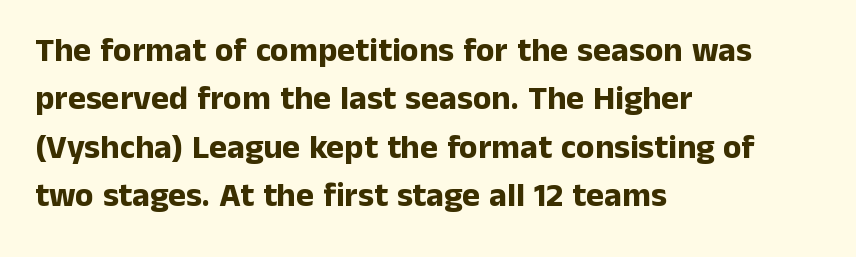
The image shows 34 px bold sans-serif type, upright; set left-aligned, normal line spacing (1.42x), normal letter spacing, not underlined; low stroke contrast and a medium x-height.
